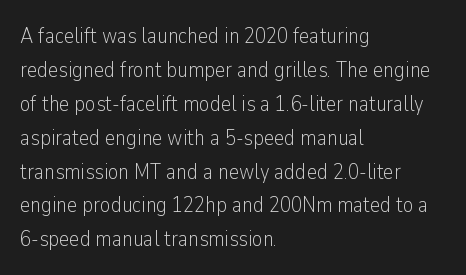
Q: Is the text bold? A: No.
Q: Is the text italic (slanted)? A: No, it is upright.
Q: Is the text underlined? A: No.
Q: How is the paragraph aligned? A: Left-aligned.
Q: Is the spacing between letters normal or unusually wide? A: Normal.
Q: Is the spacing between lines tight, normal or loose? A: Normal.
